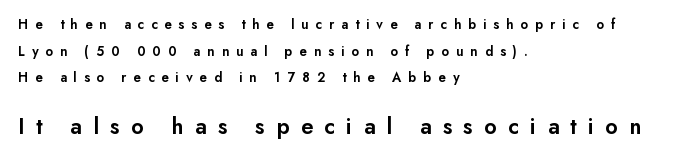
The image shows 23 px text type, upright; set left-aligned, loose line spacing (1.9x), unusually wide letter spacing (+0.49 em), not underlined; the second (bottom) block is 1.64x larger.
